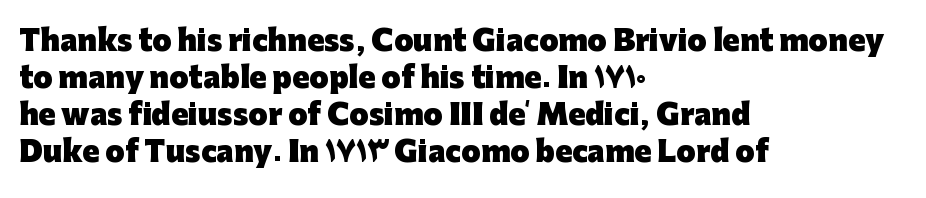
Q: Is the text bold? A: Yes.
Q: Is the text italic (slanted)? A: No, it is upright.
Q: Is the typeface a serif or a sans-serif typeface? A: Sans-serif.
Q: Is the text underlined? A: No.
Q: How is the paragraph aligned? A: Left-aligned.
Q: Is the spacing between letters normal or unusually wide? A: Normal.
Q: Is the spacing between lines tight, normal or loose? A: Normal.
Q: Width (condensed, normal, or wide)? A: Normal.
Q: Stroke contrast? A: Low.
Q: x-height? A: Medium.
Q: Monospaced? A: No.
